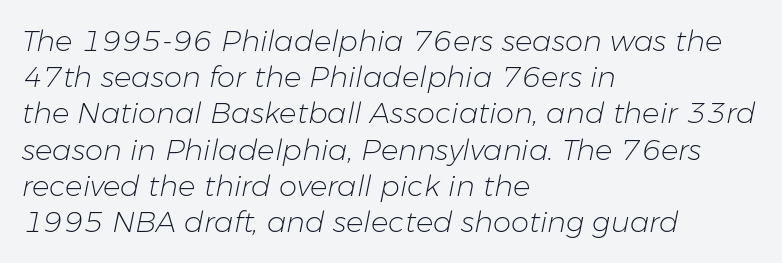
The image shows 29 px light type, italic (leaning right); set left-aligned, normal line spacing (1.25x), normal letter spacing, not underlined; low stroke contrast and a medium x-height.
